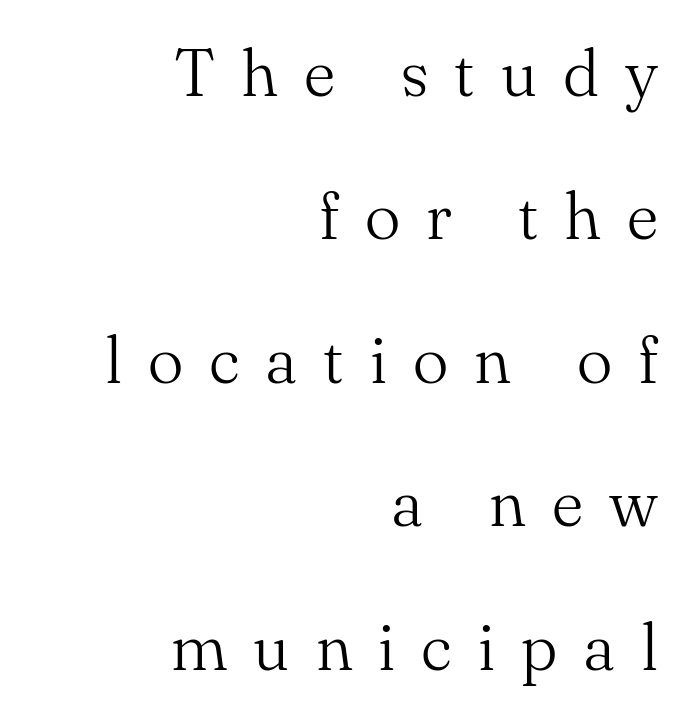
Here the designer chose a conventional face with non-uniform glyph widths. What kind of face is this? One with serifs. Ink coverage per letter is moderate at most. Has an underline been added? It has not. This is the regular roman posture of the typeface.
